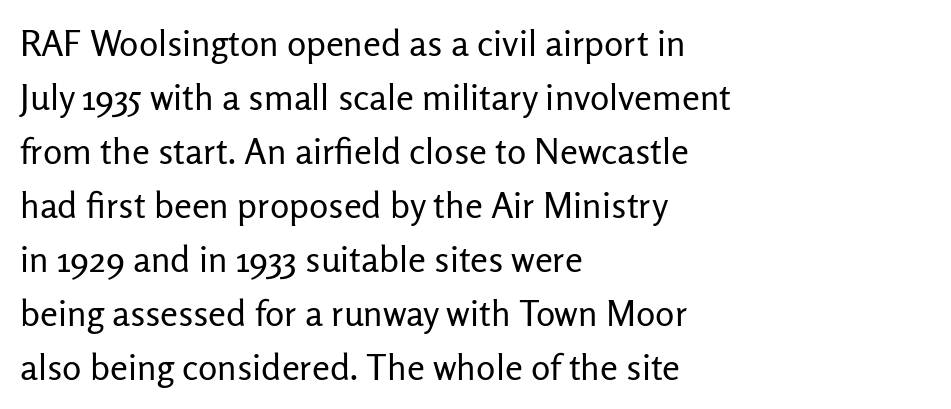
Q: Is the text bold? A: No.
Q: Is the text italic (slanted)? A: No, it is upright.
Q: Is the typeface a serif or a sans-serif typeface? A: Sans-serif.
Q: Is the text underlined? A: No.
Q: How is the paragraph aligned? A: Left-aligned.
Q: Is the spacing between letters normal or unusually wide? A: Normal.
Q: Is the spacing between lines tight, normal or loose? A: Normal.
Q: Width (condensed, normal, or wide)? A: Normal.
Q: Stroke contrast? A: Low.
Q: x-height? A: Medium.
Q: Monospaced? A: No.
